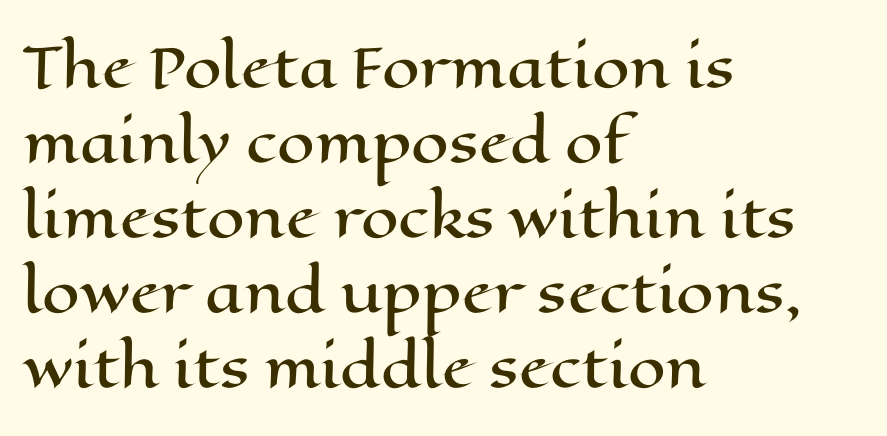
The image shows 54 px wide type, upright; set left-aligned, normal line spacing (1.39x), normal letter spacing, not underlined; high stroke contrast and a medium x-height.
